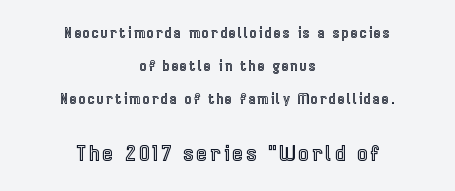
{"italic": "no", "underline": "no", "align": "center", "line_spacing": "loose", "line_spacing_ratio": 2.36, "larger_block": "second", "size_ratio": 1.5, "glyph_px": 21}
